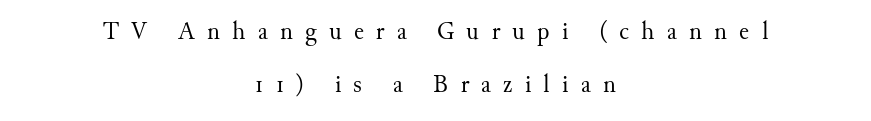
The image shows 25 px text type, upright; set centered, loose line spacing (2.14x), unusually wide letter spacing (+0.49 em), not underlined.
